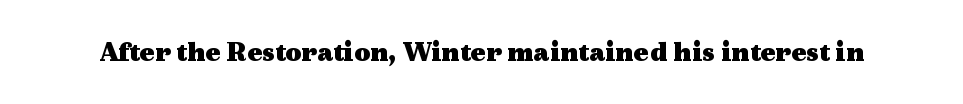
{"serif": "yes", "italic": "no", "bold": "yes", "weight": "heavy", "width": "wide", "x_height": "medium", "monospaced": "no", "underline": "no", "letter_spacing": "normal", "letter_spacing_em": 0.0, "glyph_px": 28}
